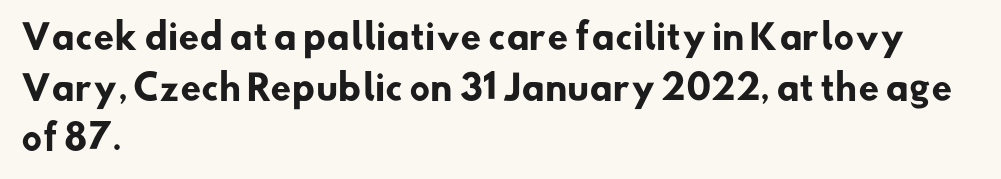
Is the letter spacing exaggerated? No — it looks like the ordinary default. The area under the type is left untouched. If you drew a ruler down the left edge, every line would touch it. Are there feet on the stems? There aren't — it's a sans. These lines are rendered in a variable-pitch font. The line-height multiplier appears to be the usual default.
